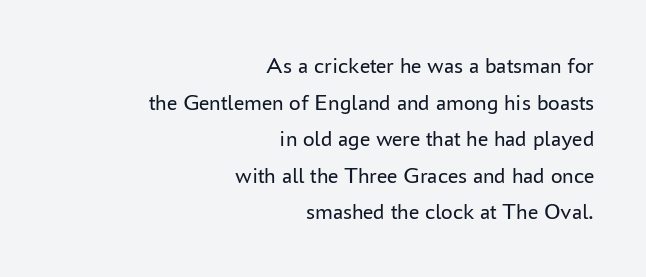
Q: Is the text bold? A: No.
Q: Is the text italic (slanted)? A: No, it is upright.
Q: Is the text underlined? A: No.
Q: How is the paragraph aligned? A: Right-aligned.
Q: Is the spacing between letters normal or unusually wide? A: Normal.
Q: Is the spacing between lines tight, normal or loose? A: Normal.
